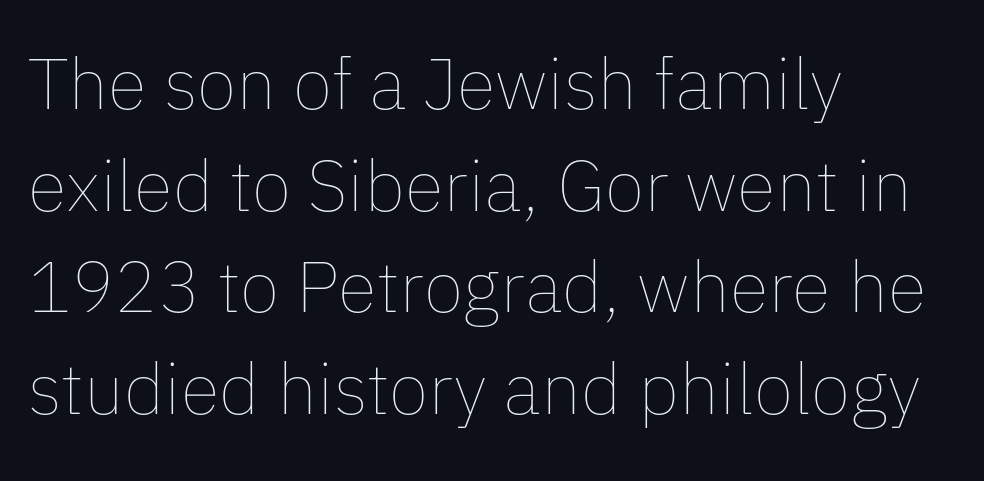
Does extra space separate the letters? No, they use regular spacing. In CSS terms this would be text-align: left. Descenders are the only things crossing below the line. Is this a fixed-width face? No — the glyphs have proportional, varying widths. Each new line begins a customary step beneath the previous one. The typography opts for an upright posture over an oblique one.
